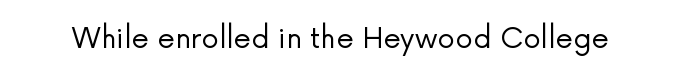
{"serif": "no", "italic": "no", "bold": "no", "weight": "regular", "width": "normal", "stroke_contrast": "low", "x_height": "medium", "monospaced": "no", "underline": "no", "letter_spacing": "normal", "letter_spacing_em": 0.0, "glyph_px": 28}
